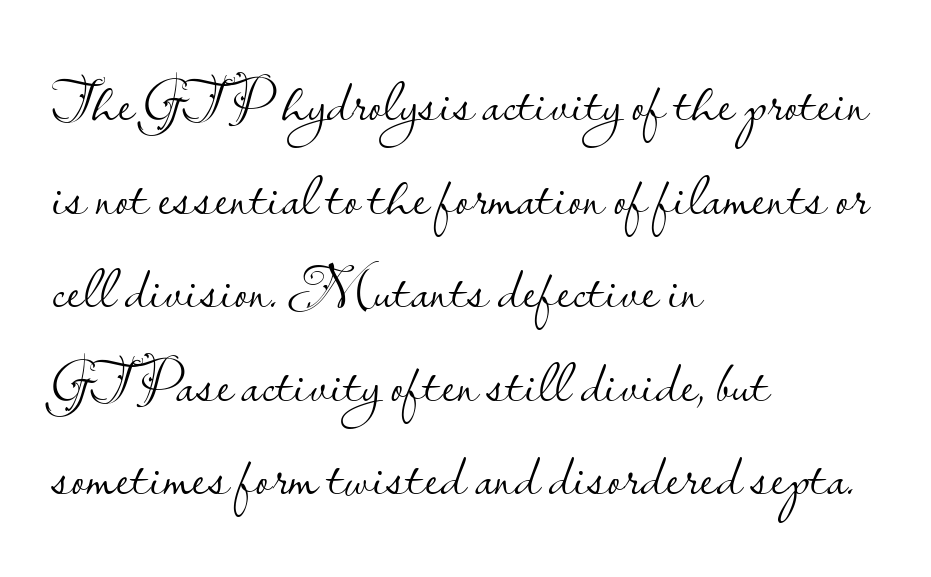
The image shows 62 px light sans-serif type; set left-aligned, normal line spacing (1.51x), normal letter spacing, not underlined; low stroke contrast and a small x-height.
